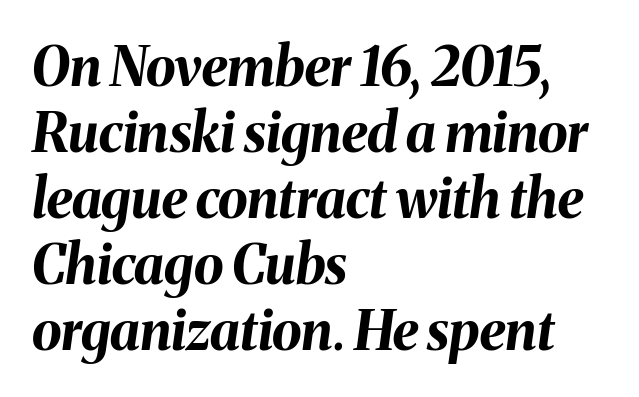
Q: Is the text bold? A: Yes.
Q: Is the text italic (slanted)? A: Yes, it leans right by about 8 degrees.
Q: Is the text underlined? A: No.
Q: How is the paragraph aligned? A: Left-aligned.
Q: Is the spacing between letters normal or unusually wide? A: Normal.
Q: Width (condensed, normal, or wide)? A: Normal.
Q: Stroke contrast? A: Medium.
Q: x-height? A: Medium.
Q: Monospaced? A: No.
